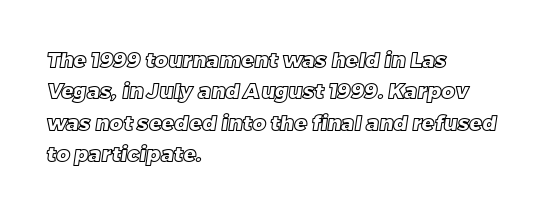
Q: Is the text underlined? A: No.
Q: How is the paragraph aligned? A: Left-aligned.
Q: Is the spacing between letters normal or unusually wide? A: Normal.
Q: Is the spacing between lines tight, normal or loose? A: Normal.
